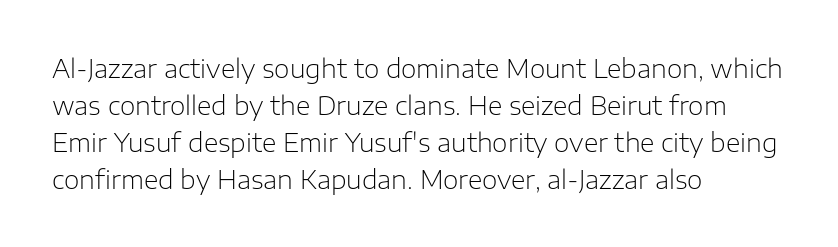
{"italic": "no", "bold": "no", "underline": "no", "align": "left", "line_spacing": "normal", "line_spacing_ratio": 1.48, "letter_spacing": "normal", "letter_spacing_em": 0.0, "glyph_px": 25}
